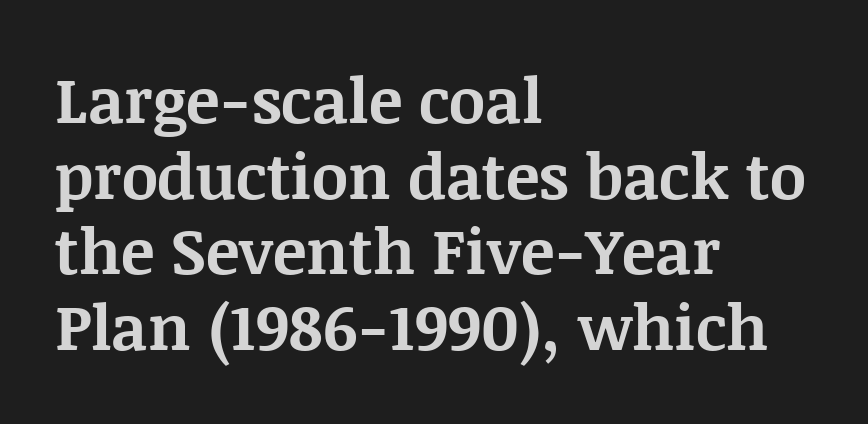
Only glyphs here, with clear space below each row. The paragraph shown leans on its left margin. Posture: upright roman. Character widths vary here, with narrow letters taking less room than wide ones. Students, this is bold: see how much ink each stroke carries. Are there feet on the stems? There are — it's a serif.
